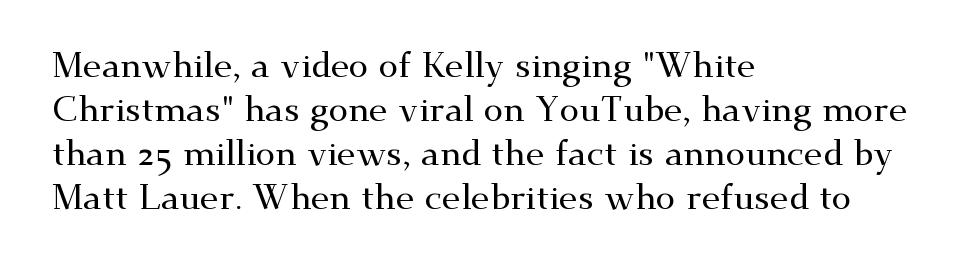
The image shows 35 px wide serif type, upright; set left-aligned, normal line spacing (1.26x), normal letter spacing, not underlined; medium stroke contrast and a small x-height.
